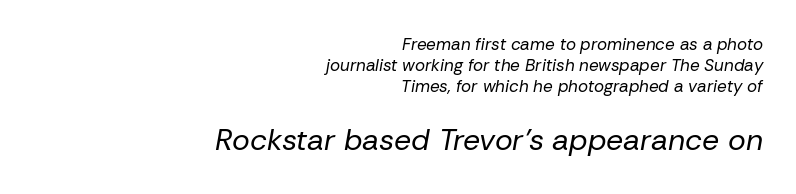
{"italic": "yes", "lean": "right", "slant_degrees": 10, "bold": "no", "weight": "regular", "width": "normal", "stroke_contrast": "low", "x_height": "medium", "monospaced": "no", "underline": "no", "align": "right", "line_spacing_ratio": 1.24, "letter_spacing": "normal", "letter_spacing_em": 0.0, "larger_block": "second", "size_ratio": 1.76, "glyph_px": 30}
